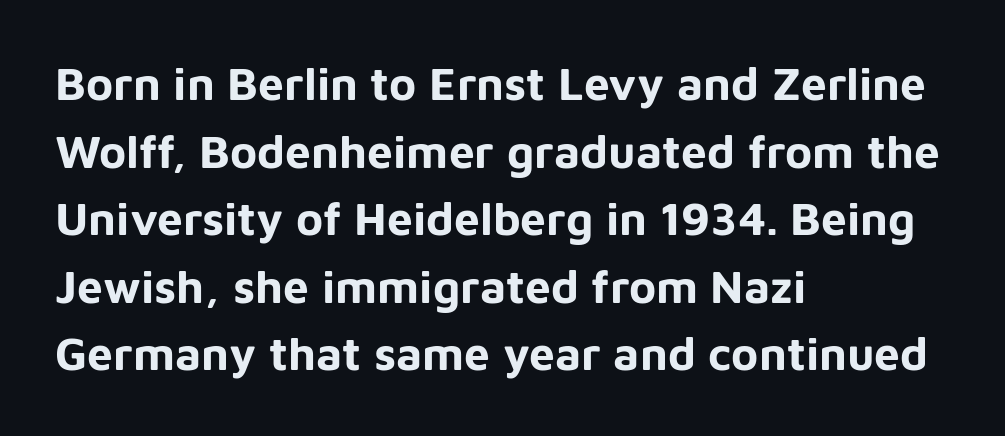
How would I describe the line gaps? Plain and ordinary. Casual observation: everything's shoved over to the left. On the weight axis this lands at bold, roughly 700. The rendering uses natural spacing where letterforms have individual widths. Spacing between characters is what you'd get straight out of the box. The letters carry no serifs — their stems end cleanly without finishing strokes.
